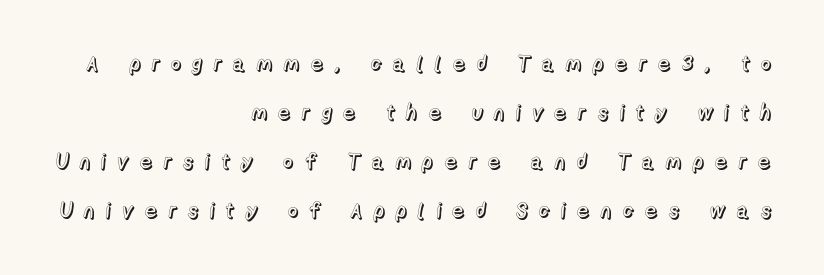
The image shows 21 px text type; set right-aligned, loose line spacing (2.33x), unusually wide letter spacing (+0.49 em), not underlined.
